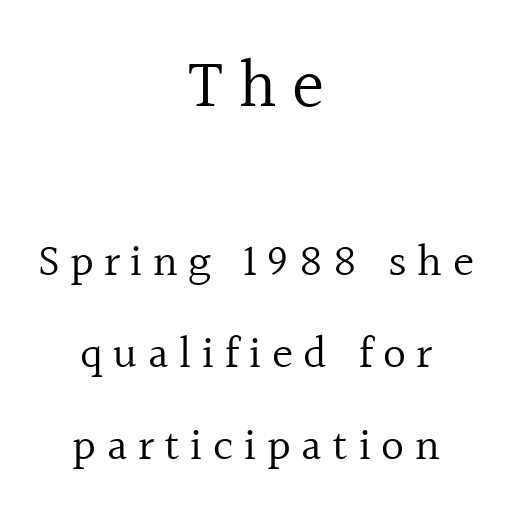
Q: Is the text bold? A: No.
Q: Is the text italic (slanted)? A: No, it is upright.
Q: Is the typeface a serif or a sans-serif typeface? A: Serif.
Q: Is the text underlined? A: No.
Q: How is the paragraph aligned? A: Centered.
Q: Is the spacing between letters normal or unusually wide? A: Unusually wide.
Q: Is the spacing between lines tight, normal or loose? A: Loose.
Q: Which block of text is set in a larger size, the first (top) or the second (bottom)? A: The first (top) one.
Q: Width (condensed, normal, or wide)? A: Normal.
Q: x-height? A: Medium.
Q: Monospaced? A: No.
